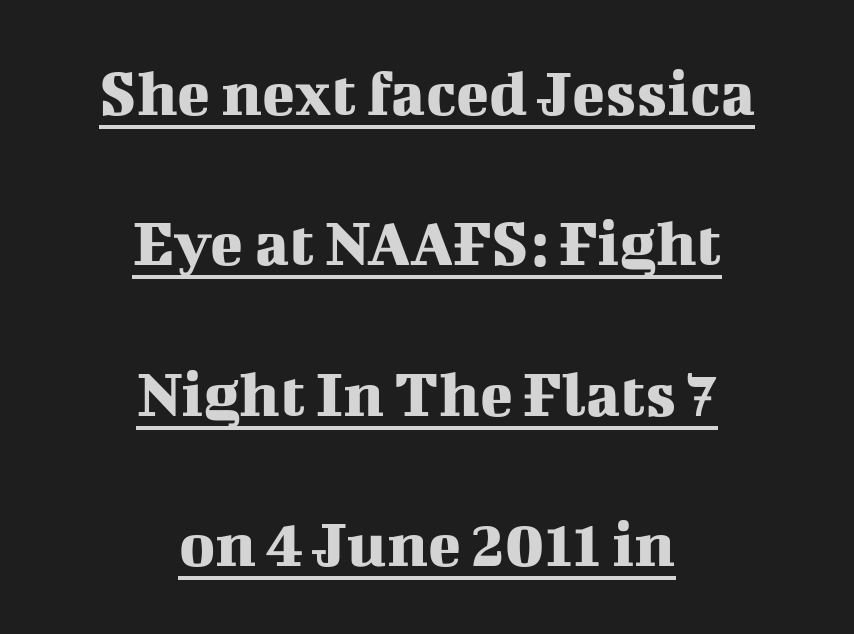
Q: Is the text italic (slanted)? A: No, it is upright.
Q: Is the typeface a serif or a sans-serif typeface? A: Serif.
Q: Is the text underlined? A: Yes.
Q: How is the paragraph aligned? A: Centered.
Q: Is the spacing between letters normal or unusually wide? A: Normal.
Q: Is the spacing between lines tight, normal or loose? A: Loose.
Q: Width (condensed, normal, or wide)? A: Normal.
Q: Stroke contrast? A: Medium.
Q: x-height? A: Medium.
Q: Monospaced? A: No.
